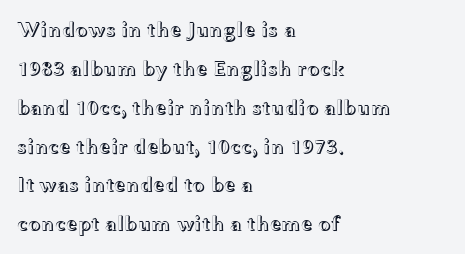
Every stem runs plumb, perpendicular to the baseline. There is no visible air inserted between adjacent glyphs. No word sits above an underline. The rag falls on the right side of this text block.
